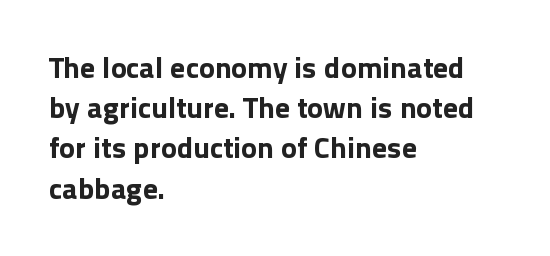
The image shows 30 px bold sans-serif type, upright; set left-aligned, normal line spacing (1.34x), normal letter spacing, not underlined; a medium x-height.
